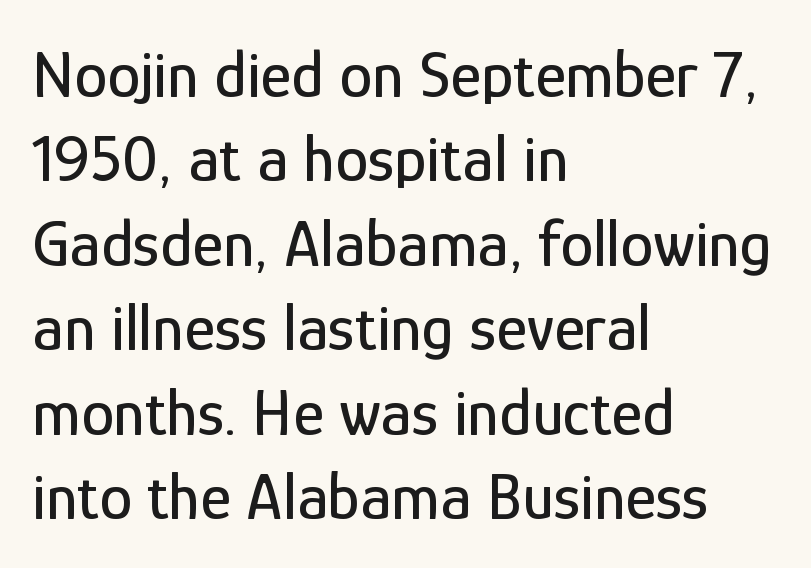
{"serif": "no", "italic": "no", "width": "condensed", "stroke_contrast": "low", "x_height": "medium", "monospaced": "no", "underline": "no", "align": "left", "line_spacing": "normal", "line_spacing_ratio": 1.28, "letter_spacing": "normal", "letter_spacing_em": 0.0, "glyph_px": 66}
